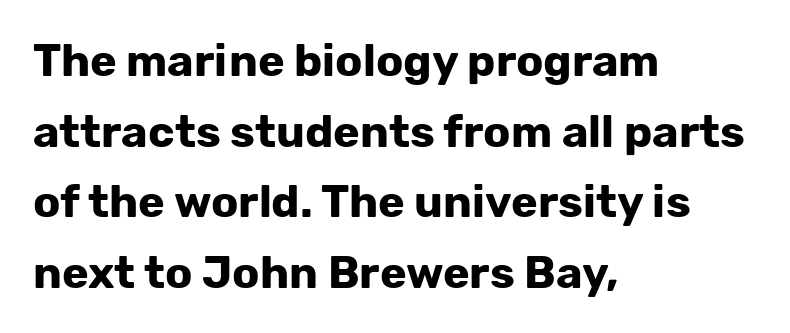
Q: Is the text bold? A: Yes.
Q: Is the text italic (slanted)? A: No, it is upright.
Q: Is the typeface a serif or a sans-serif typeface? A: Sans-serif.
Q: Is the text underlined? A: No.
Q: How is the paragraph aligned? A: Left-aligned.
Q: Is the spacing between letters normal or unusually wide? A: Normal.
Q: Is the spacing between lines tight, normal or loose? A: Normal.
Q: Width (condensed, normal, or wide)? A: Normal.
Q: Stroke contrast? A: Low.
Q: x-height? A: Medium.
Q: Monospaced? A: No.
